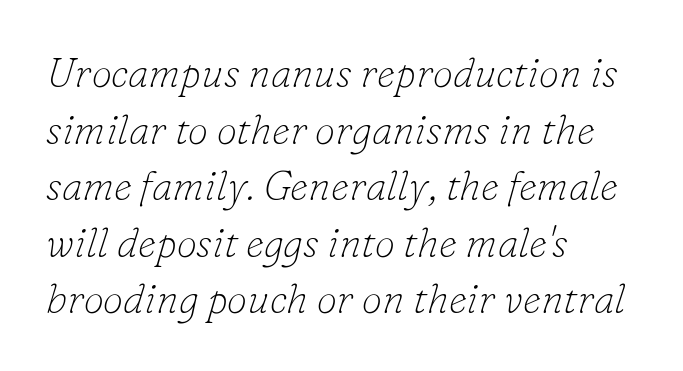
The image shows 41 px thin serif type, italic (leaning right); set left-aligned, normal line spacing (1.38x), normal letter spacing, not underlined; low stroke contrast and a small x-height.
